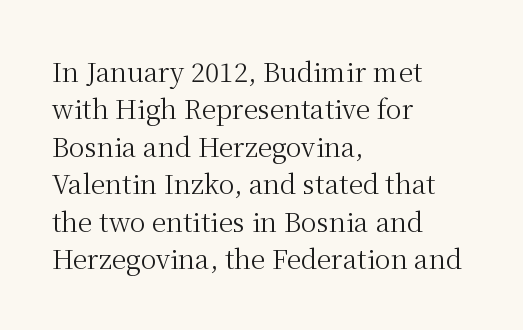
Q: Is the text bold? A: No.
Q: Is the text italic (slanted)? A: No, it is upright.
Q: Is the text underlined? A: No.
Q: How is the paragraph aligned? A: Left-aligned.
Q: Is the spacing between letters normal or unusually wide? A: Normal.
Q: Is the spacing between lines tight, normal or loose? A: Normal.
